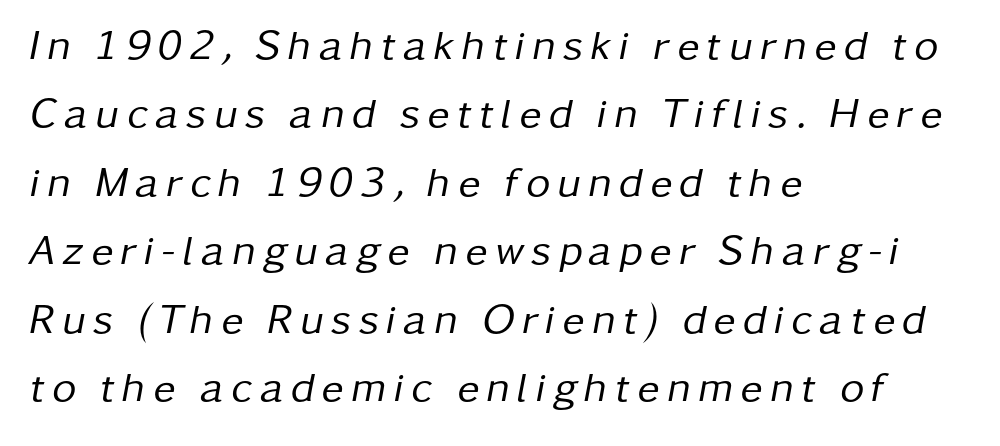
Q: Is the text bold? A: No.
Q: Is the text italic (slanted)? A: Yes, it leans right by about 11 degrees.
Q: Is the text underlined? A: No.
Q: How is the paragraph aligned? A: Left-aligned.
Q: Is the spacing between lines tight, normal or loose? A: Normal.
Q: Width (condensed, normal, or wide)? A: Normal.
Q: Stroke contrast? A: Low.
Q: x-height? A: Medium.
Q: Monospaced? A: No.
